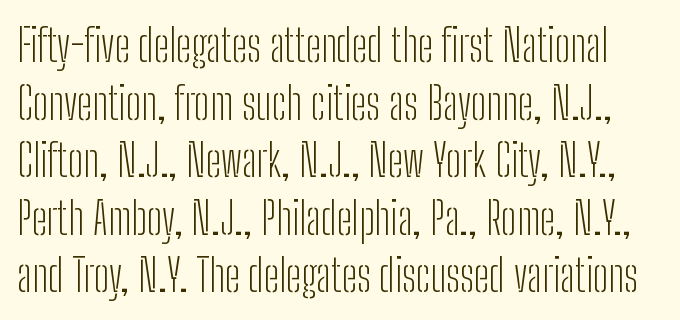
{"serif": "no", "italic": "no", "bold": "no", "weight": "light", "width": "condensed", "stroke_contrast": "low", "x_height": "medium", "monospaced": "no", "underline": "no", "line_spacing": "normal", "line_spacing_ratio": 1.28, "letter_spacing": "normal", "letter_spacing_em": 0.0, "glyph_px": 45}
